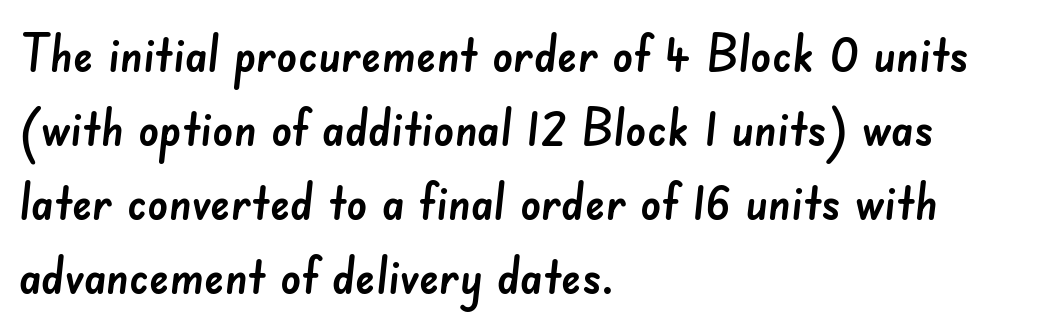
Q: Is the typeface a serif or a sans-serif typeface? A: Sans-serif.
Q: Is the text underlined? A: No.
Q: How is the paragraph aligned? A: Left-aligned.
Q: Is the spacing between letters normal or unusually wide? A: Normal.
Q: Is the spacing between lines tight, normal or loose? A: Normal.
Q: Width (condensed, normal, or wide)? A: Normal.
Q: Stroke contrast? A: Low.
Q: x-height? A: Small.
Q: Monospaced? A: No.
